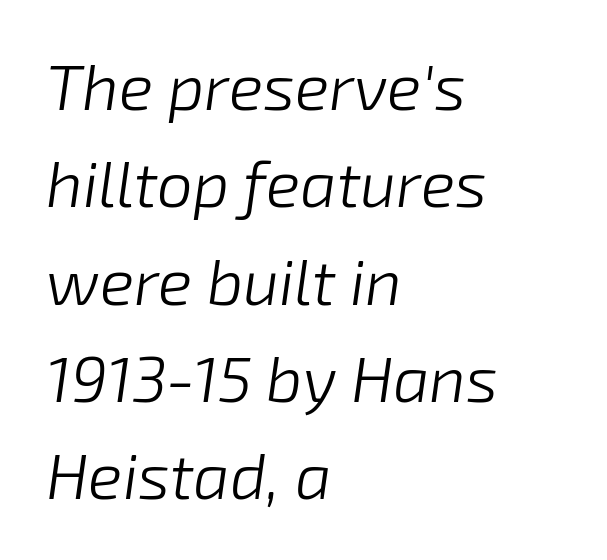
The image shows 64 px light type, italic (leaning right); set left-aligned, normal line spacing (1.52x), normal letter spacing, not underlined; low stroke contrast and a medium x-height.
